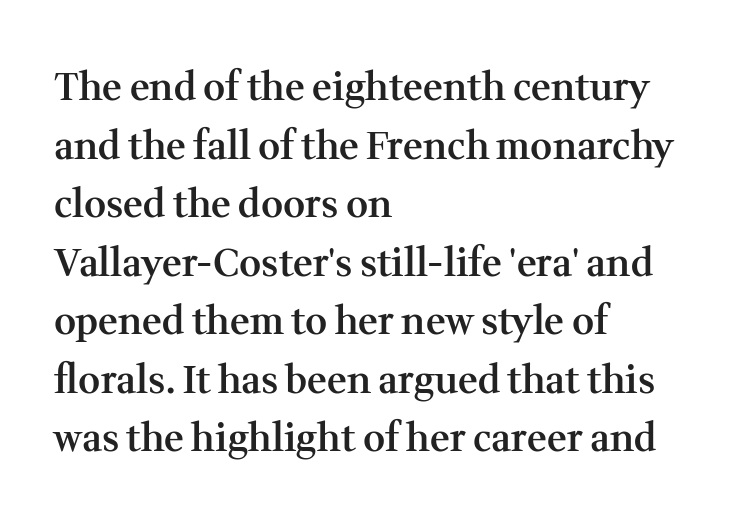
Q: Is the text bold? A: Semi-bold.
Q: Is the text italic (slanted)? A: No, it is upright.
Q: Is the typeface a serif or a sans-serif typeface? A: Serif.
Q: Is the text underlined? A: No.
Q: How is the paragraph aligned? A: Left-aligned.
Q: Is the spacing between letters normal or unusually wide? A: Normal.
Q: Is the spacing between lines tight, normal or loose? A: Normal.
Q: Width (condensed, normal, or wide)? A: Normal.
Q: Stroke contrast? A: Medium.
Q: x-height? A: Medium.
Q: Monospaced? A: No.
